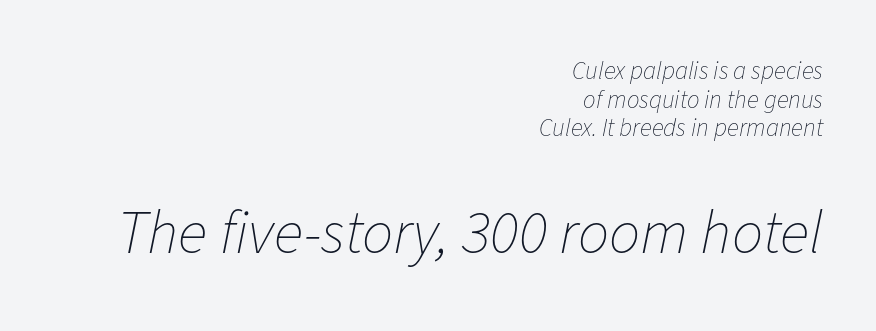
Q: Is the text bold? A: No.
Q: Is the text italic (slanted)? A: Yes, it leans right by about 11 degrees.
Q: Is the text underlined? A: No.
Q: How is the paragraph aligned? A: Right-aligned.
Q: Is the spacing between letters normal or unusually wide? A: Normal.
Q: Is the spacing between lines tight, normal or loose? A: Tight.
Q: Which block of text is set in a larger size, the first (top) or the second (bottom)? A: The second (bottom) one.
Q: Width (condensed, normal, or wide)? A: Normal.
Q: Stroke contrast? A: Low.
Q: x-height? A: Medium.
Q: Monospaced? A: No.
